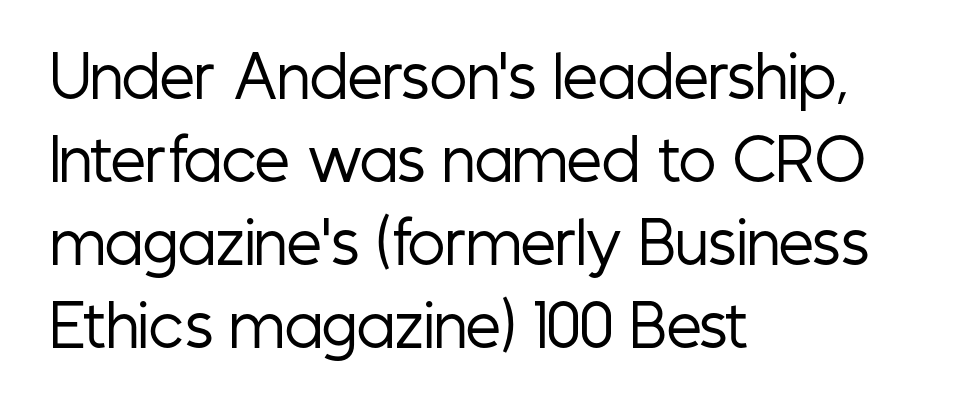
{"serif": "no", "italic": "no", "bold": "no", "weight": "regular", "width": "condensed", "stroke_contrast": "low", "x_height": "medium", "monospaced": "no", "underline": "no", "align": "left", "line_spacing": "normal", "line_spacing_ratio": 1.48, "letter_spacing": "normal", "letter_spacing_em": 0.0, "glyph_px": 56}
